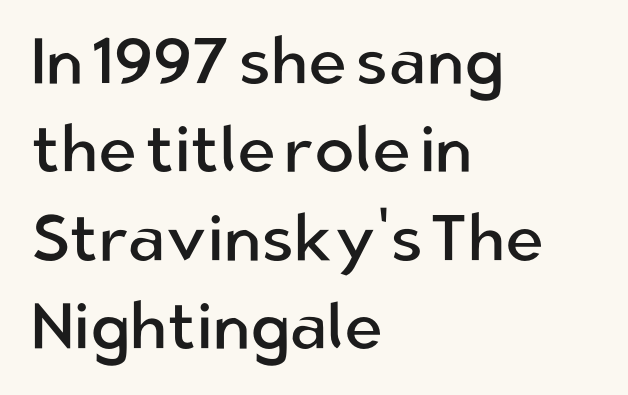
The image shows 66 px regular-weight sans-serif type, upright; set left-aligned, normal line spacing (1.34x), normal letter spacing, not underlined; low stroke contrast and a medium x-height.
